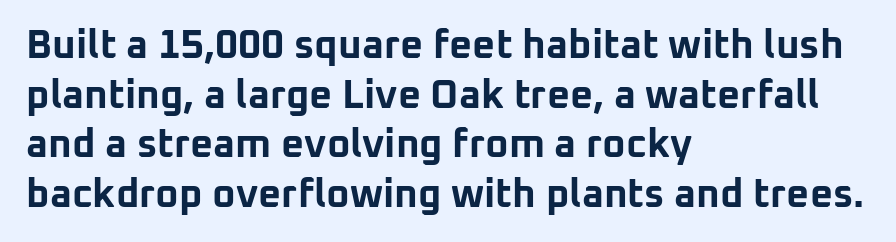
{"serif": "no", "italic": "no", "bold": "yes", "weight": "bold", "width": "normal", "stroke_contrast": "low", "x_height": "medium", "monospaced": "no", "underline": "no", "align": "left", "line_spacing_ratio": 1.24, "letter_spacing": "normal", "letter_spacing_em": 0.0, "glyph_px": 40}
